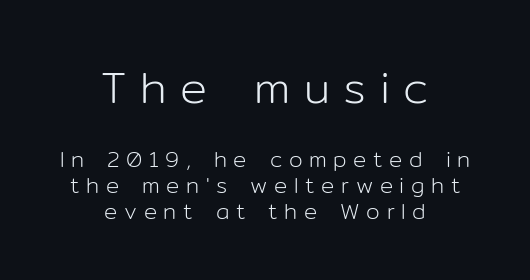
{"serif": "no", "italic": "no", "bold": "no", "weight": "light", "width": "normal", "stroke_contrast": "low", "x_height": "medium", "monospaced": "no", "underline": "no", "align": "center", "line_spacing_ratio": 1.19, "letter_spacing": "wide", "letter_spacing_em": 0.3, "larger_block": "first", "size_ratio": 2.05, "glyph_px": 45}
